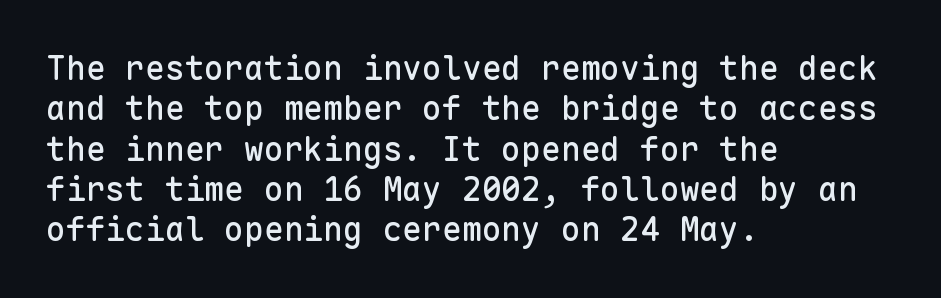
You could count columns in this text — the font is strictly monospaced. Only glyphs here, with clear space below each row. Do the letters lean? They stand straight. No extra tracking has been applied to these lines.
